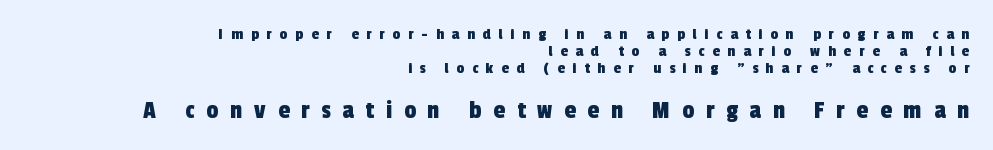
Loose tracking; the words dissolve into strings of separated letters. In CSS terms this would be text-align: right. This layout puts the modest block above and the oversized block below. Each row of text sits above clean, open space. Interline gaps are noticeably narrow in this sample.
